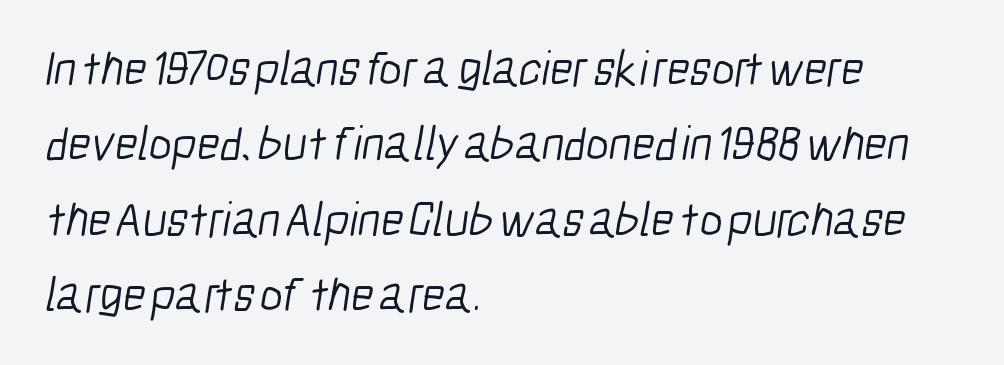
Q: Is the text bold? A: No.
Q: Is the typeface a serif or a sans-serif typeface? A: Sans-serif.
Q: Is the text underlined? A: No.
Q: How is the paragraph aligned? A: Left-aligned.
Q: Is the spacing between letters normal or unusually wide? A: Normal.
Q: Is the spacing between lines tight, normal or loose? A: Normal.
Q: Width (condensed, normal, or wide)? A: Condensed.
Q: Stroke contrast? A: Low.
Q: x-height? A: Medium.
Q: Monospaced? A: No.
